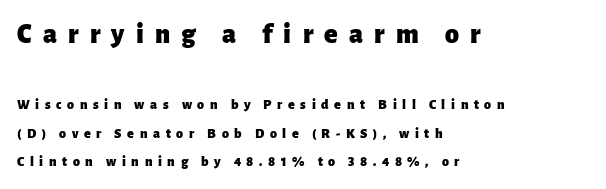
{"serif": "no", "italic": "no", "bold": "yes", "weight": "heavy", "width": "normal", "stroke_contrast": "low", "x_height": "medium", "monospaced": "no", "underline": "no", "align": "left", "line_spacing": "loose", "line_spacing_ratio": 2.03, "letter_spacing": "wide", "letter_spacing_em": 0.4, "larger_block": "first", "size_ratio": 2.0, "glyph_px": 28}
